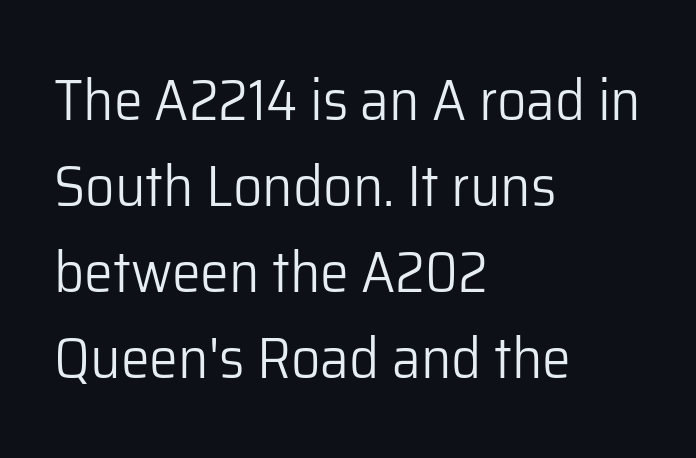
Q: Is the text bold? A: No.
Q: Is the text italic (slanted)? A: No, it is upright.
Q: Is the typeface a serif or a sans-serif typeface? A: Sans-serif.
Q: Is the text underlined? A: No.
Q: How is the paragraph aligned? A: Left-aligned.
Q: Is the spacing between letters normal or unusually wide? A: Normal.
Q: Is the spacing between lines tight, normal or loose? A: Normal.
Q: Width (condensed, normal, or wide)? A: Normal.
Q: Stroke contrast? A: Low.
Q: x-height? A: Medium.
Q: Monospaced? A: No.
